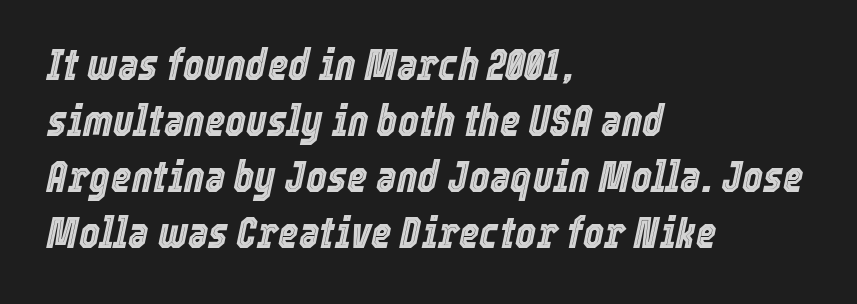
Q: Is the text italic (slanted)? A: Yes, it leans right by about 12 degrees.
Q: Is the text underlined? A: No.
Q: How is the paragraph aligned? A: Left-aligned.
Q: Is the spacing between letters normal or unusually wide? A: Normal.
Q: Is the spacing between lines tight, normal or loose? A: Normal.
Q: Width (condensed, normal, or wide)? A: Condensed.
Q: x-height? A: Medium.
Q: Monospaced? A: No.
